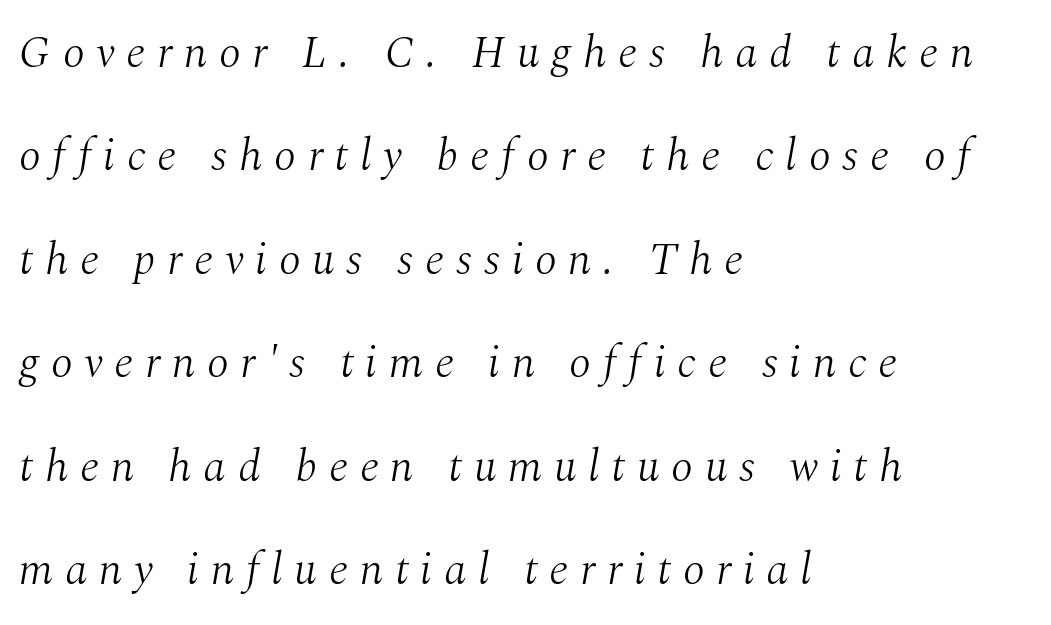
Q: Is the text bold? A: No.
Q: Is the text italic (slanted)? A: Yes, it leans right by about 10 degrees.
Q: Is the typeface a serif or a sans-serif typeface? A: Serif.
Q: Is the text underlined? A: No.
Q: How is the paragraph aligned? A: Left-aligned.
Q: Is the spacing between letters normal or unusually wide? A: Unusually wide.
Q: Is the spacing between lines tight, normal or loose? A: Loose.
Q: Width (condensed, normal, or wide)? A: Normal.
Q: Stroke contrast? A: Medium.
Q: x-height? A: Medium.
Q: Monospaced? A: No.
